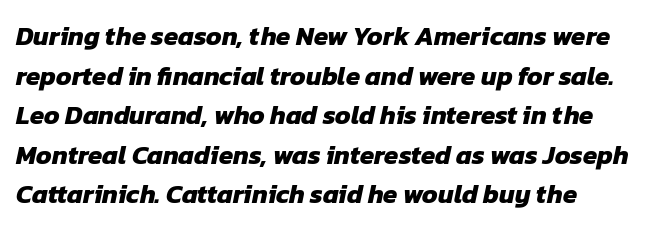
The image shows 26 px bold type; set normal line spacing (1.52x), normal letter spacing, not underlined.
